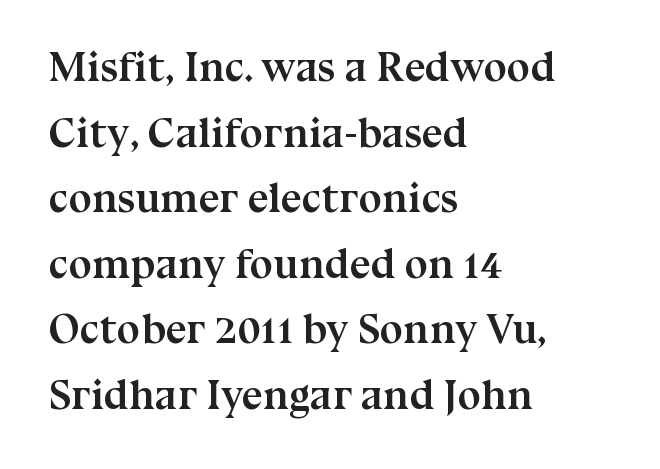
The image shows 42 px semibold serif type, upright; set left-aligned, normal line spacing (1.56x), normal letter spacing, not underlined; medium stroke contrast and a medium x-height.
